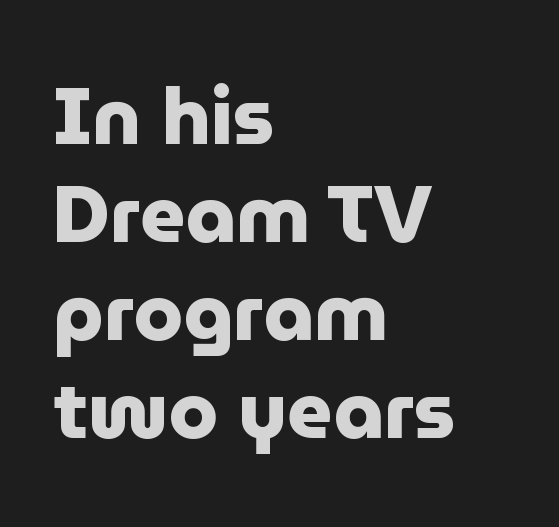
{"serif": "no", "italic": "no", "bold": "yes", "weight": "heavy", "width": "normal", "stroke_contrast": "low", "x_height": "medium", "monospaced": "no", "underline": "no", "align": "left", "line_spacing_ratio": 1.24, "letter_spacing": "normal", "letter_spacing_em": 0.0, "glyph_px": 79}
